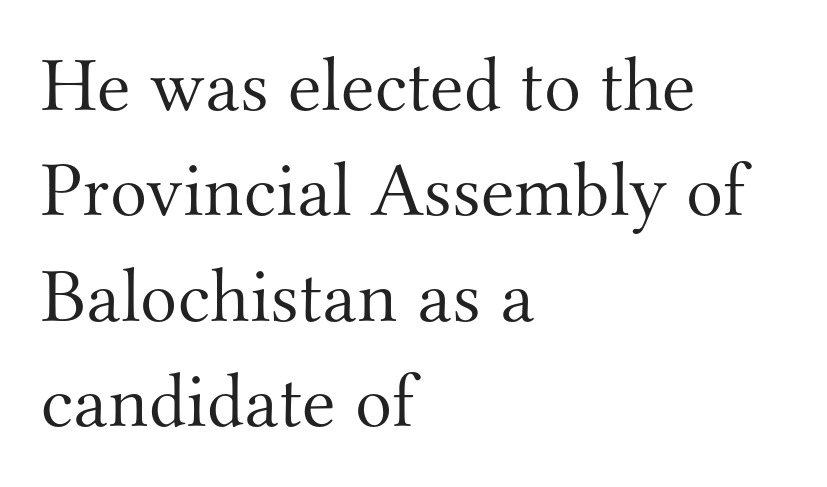
Q: Is the text bold? A: No.
Q: Is the text italic (slanted)? A: No, it is upright.
Q: Is the typeface a serif or a sans-serif typeface? A: Serif.
Q: Is the text underlined? A: No.
Q: How is the paragraph aligned? A: Left-aligned.
Q: Is the spacing between letters normal or unusually wide? A: Normal.
Q: Is the spacing between lines tight, normal or loose? A: Normal.
Q: Width (condensed, normal, or wide)? A: Normal.
Q: Stroke contrast? A: Medium.
Q: x-height? A: Small.
Q: Monospaced? A: No.
